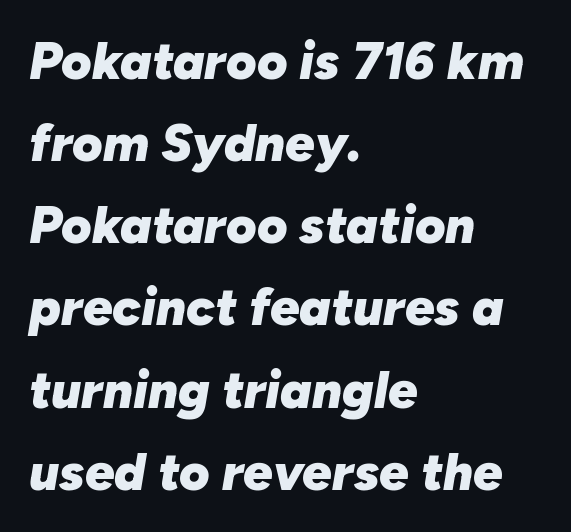
The image shows 52 px heavy type, italic (leaning right); set left-aligned, normal line spacing (1.58x), normal letter spacing, not underlined; low stroke contrast and a medium x-height.
